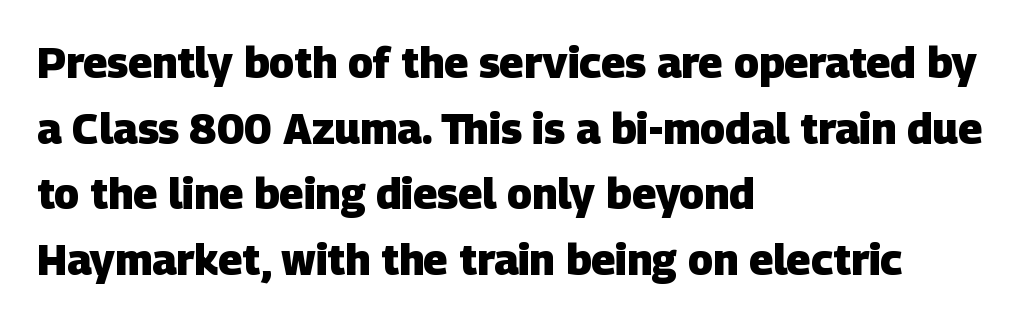
The typesetter chose a ragged-right arrangement here. This block has exactly the height ordinary leading produces. The tracking reads as untouched default to a designer's eye. Are there feet on the stems? There aren't — it's a sans.
